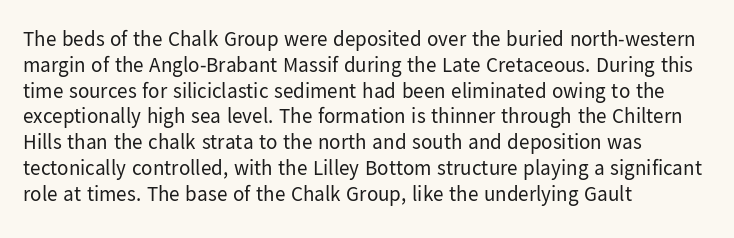
{"italic": "no", "bold": "no", "underline": "no", "align": "left", "line_spacing_ratio": 1.23, "letter_spacing": "normal", "letter_spacing_em": 0.0, "glyph_px": 21}
